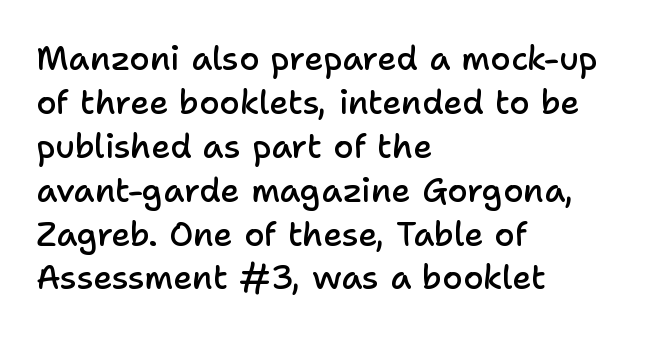
{"serif": "no", "italic": "no", "bold": "semi", "weight": "semibold", "width": "normal", "stroke_contrast": "low", "x_height": "medium", "monospaced": "no", "underline": "no", "align": "left", "line_spacing": "normal", "line_spacing_ratio": 1.33, "letter_spacing": "normal", "letter_spacing_em": 0.0, "glyph_px": 33}
